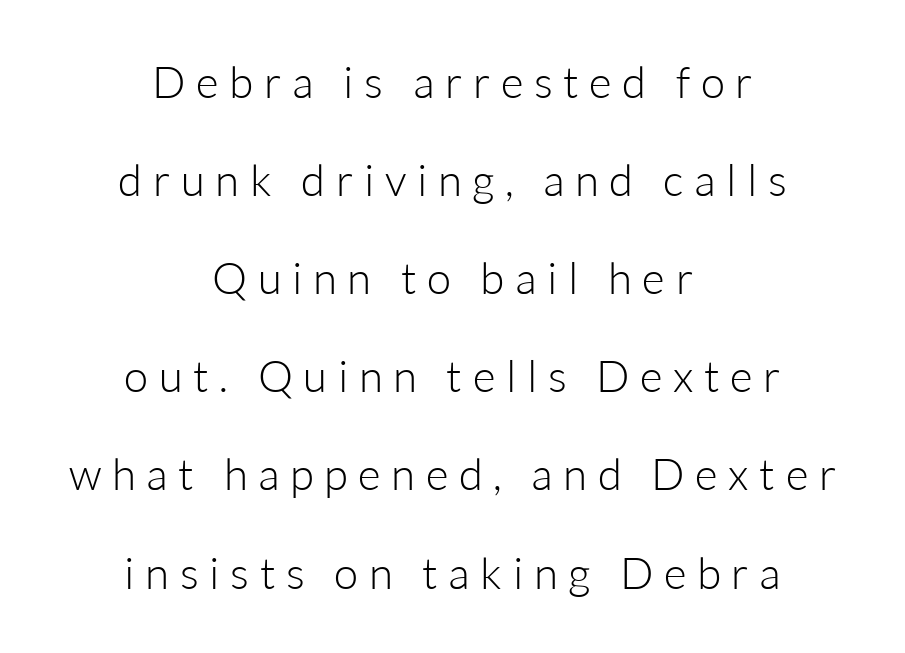
{"serif": "no", "italic": "no", "bold": "no", "weight": "light", "width": "normal", "stroke_contrast": "low", "x_height": "medium", "monospaced": "no", "underline": "no", "align": "center", "line_spacing": "loose", "line_spacing_ratio": 2.23, "letter_spacing": "wide", "letter_spacing_em": 0.24, "glyph_px": 44}
